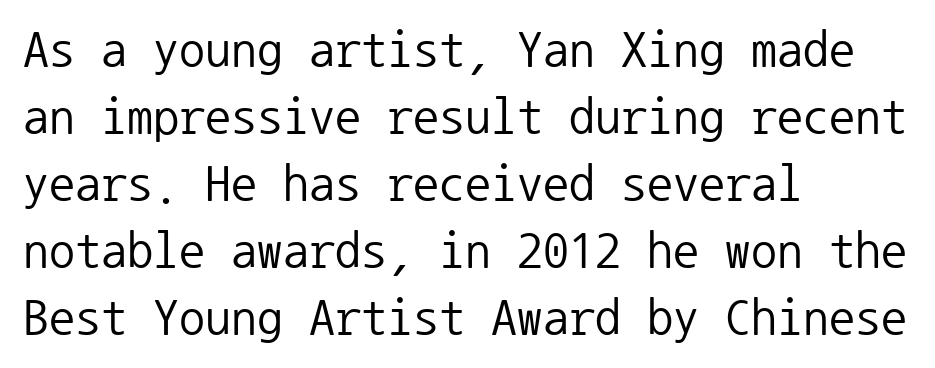
Q: Is the text bold? A: No.
Q: Is the text italic (slanted)? A: No, it is upright.
Q: Is the typeface a serif or a sans-serif typeface? A: Sans-serif.
Q: Is the text underlined? A: No.
Q: How is the paragraph aligned? A: Left-aligned.
Q: Is the spacing between letters normal or unusually wide? A: Normal.
Q: Is the spacing between lines tight, normal or loose? A: Normal.
Q: Width (condensed, normal, or wide)? A: Normal.
Q: Stroke contrast? A: Low.
Q: x-height? A: Medium.
Q: Monospaced? A: Yes.
